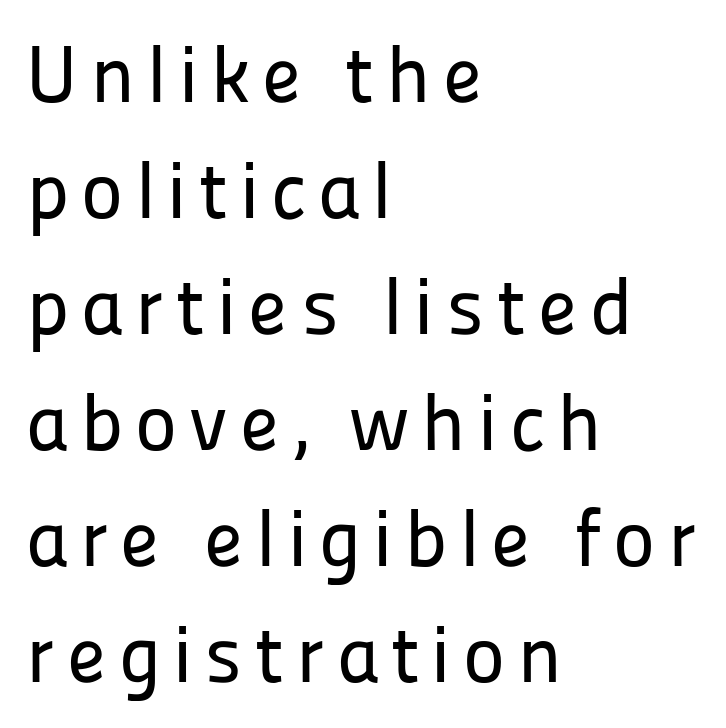
The image shows 80 px sans-serif type, upright; set left-aligned, normal line spacing (1.45x), not underlined; low stroke contrast and a medium x-height.
